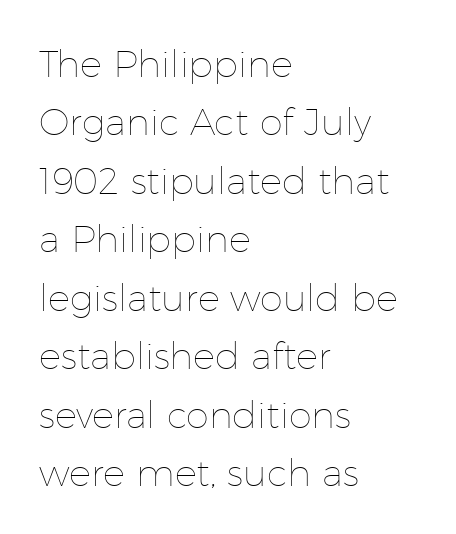
All the whitespace from short lines collects on the right. Observe the ordinary spacing: letters are neighbours, not strangers. Bare-footed words on every line. This block has exactly the height ordinary leading produces. Heft: none added — not bold.
